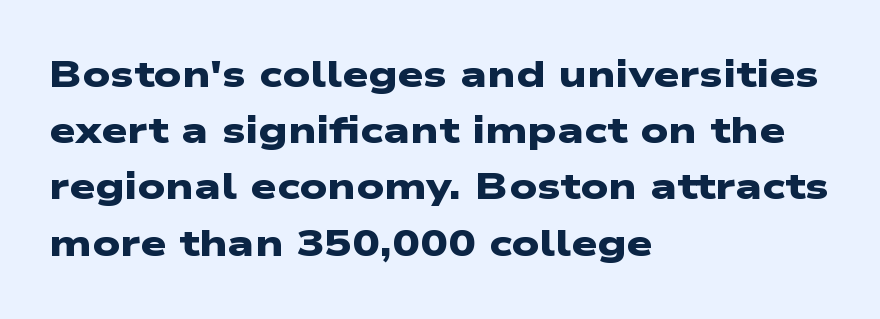
The image shows 37 px heavy, wide sans-serif type; set left-aligned, normal line spacing (1.52x), normal letter spacing, not underlined; low stroke contrast and a medium x-height.
